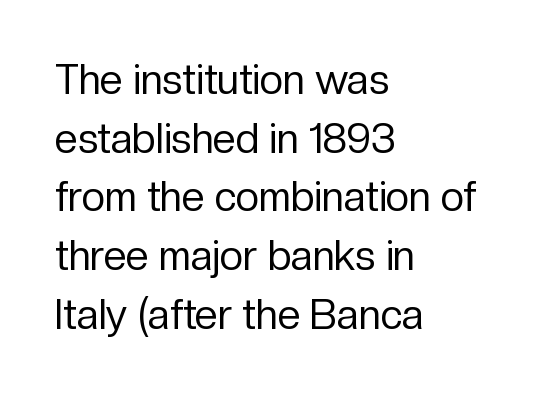
The typesetter chose a ragged-right arrangement here. The passage shown is typeset with a sans-serif family. Stems and bowls with no extra thickness — not bold. Letters rest on an invisible, unmarked baseline. Style check: upright.
